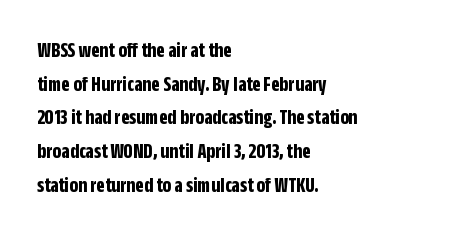
This sample is left-justified, so line endings fall wherever the words run out. Ascenders rise straight up at ninety degrees. Notice how descenders clear the ascenders below comfortably — that's standard leading. Is the type bold? Yes — the strokes are clearly thick and heavy.
